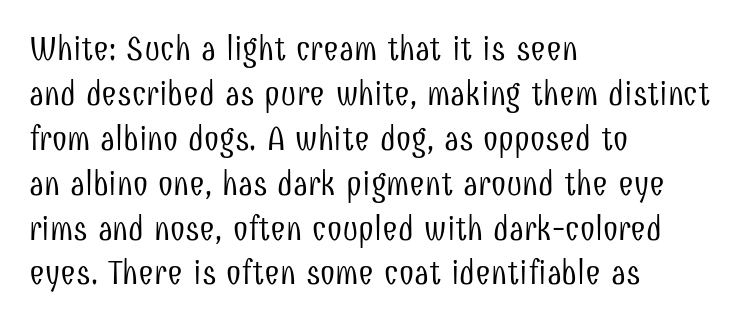
Q: Is the text bold? A: No.
Q: Is the text italic (slanted)? A: No, it is upright.
Q: Is the typeface a serif or a sans-serif typeface? A: Sans-serif.
Q: Is the text underlined? A: No.
Q: How is the paragraph aligned? A: Left-aligned.
Q: Is the spacing between letters normal or unusually wide? A: Normal.
Q: Is the spacing between lines tight, normal or loose? A: Normal.
Q: Width (condensed, normal, or wide)? A: Condensed.
Q: Stroke contrast? A: Low.
Q: x-height? A: Medium.
Q: Monospaced? A: No.
